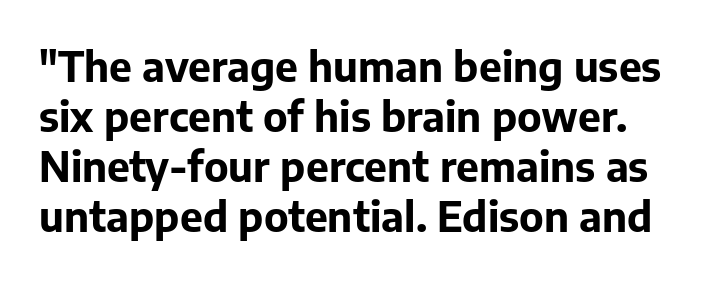
The image shows 41 px bold sans-serif type, upright; set line spacing 1.22x, normal letter spacing, not underlined; low stroke contrast and a medium x-height.
